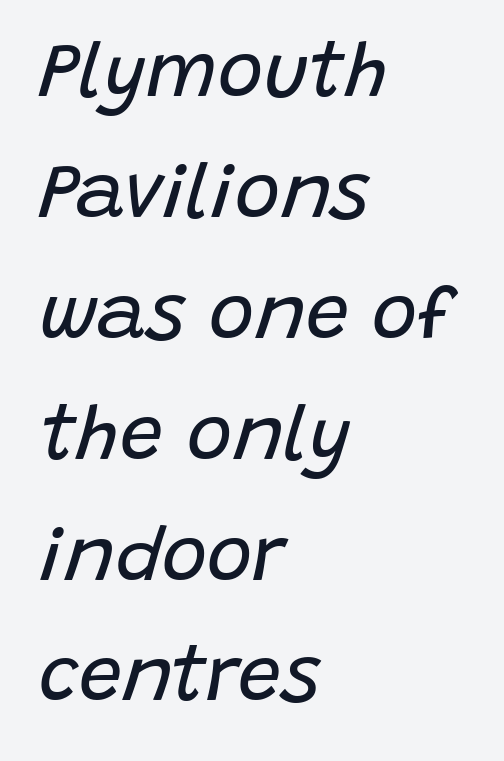
Q: Is the text bold? A: No.
Q: Is the text italic (slanted)? A: Yes, it leans right by about 15 degrees.
Q: Is the text underlined? A: No.
Q: How is the paragraph aligned? A: Left-aligned.
Q: Is the spacing between letters normal or unusually wide? A: Normal.
Q: Is the spacing between lines tight, normal or loose? A: Normal.
Q: Width (condensed, normal, or wide)? A: Normal.
Q: Stroke contrast? A: Low.
Q: x-height? A: Large.
Q: Monospaced? A: No.
